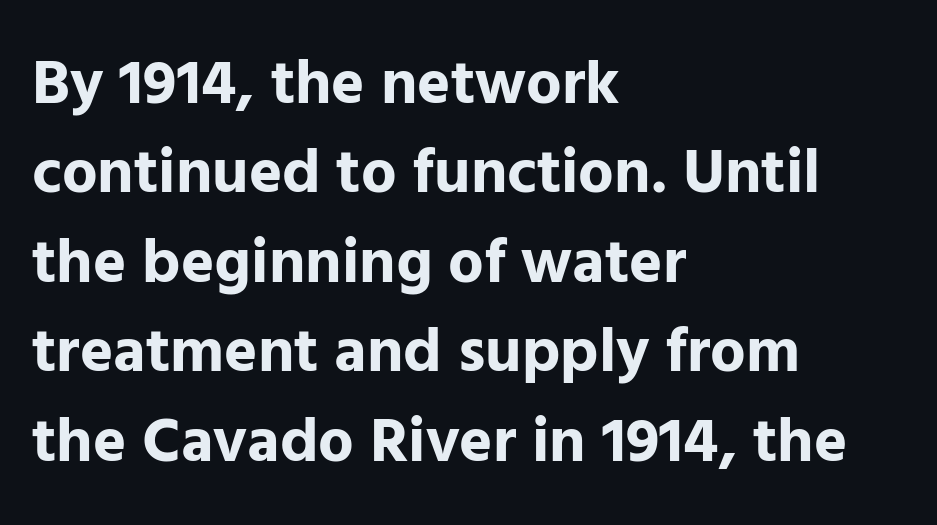
The image shows 63 px bold sans-serif type, upright; set left-aligned, normal line spacing (1.42x), normal letter spacing, not underlined; low stroke contrast and a medium x-height.
